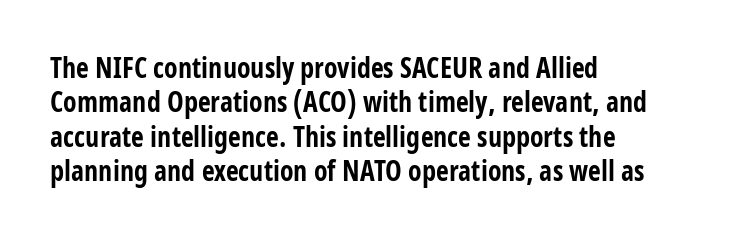
Q: Is the text bold? A: Yes.
Q: Is the text italic (slanted)? A: No, it is upright.
Q: Is the typeface a serif or a sans-serif typeface? A: Sans-serif.
Q: Is the text underlined? A: No.
Q: How is the paragraph aligned? A: Left-aligned.
Q: Is the spacing between letters normal or unusually wide? A: Normal.
Q: Width (condensed, normal, or wide)? A: Condensed.
Q: Stroke contrast? A: Low.
Q: x-height? A: Large.
Q: Monospaced? A: No.
